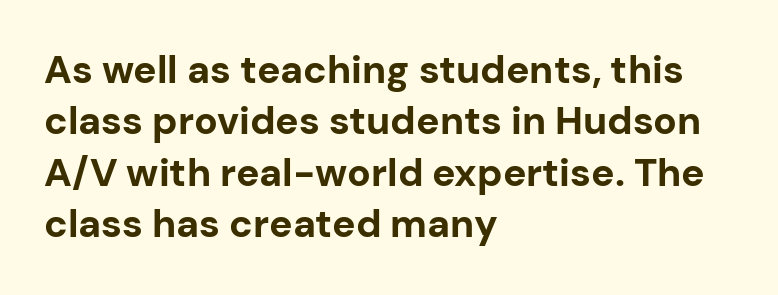
Q: Is the text bold? A: Yes.
Q: Is the text italic (slanted)? A: No, it is upright.
Q: Is the typeface a serif or a sans-serif typeface? A: Sans-serif.
Q: Is the text underlined? A: No.
Q: How is the paragraph aligned? A: Left-aligned.
Q: Is the spacing between letters normal or unusually wide? A: Normal.
Q: Is the spacing between lines tight, normal or loose? A: Normal.
Q: Width (condensed, normal, or wide)? A: Normal.
Q: Stroke contrast? A: Low.
Q: x-height? A: Medium.
Q: Monospaced? A: No.
